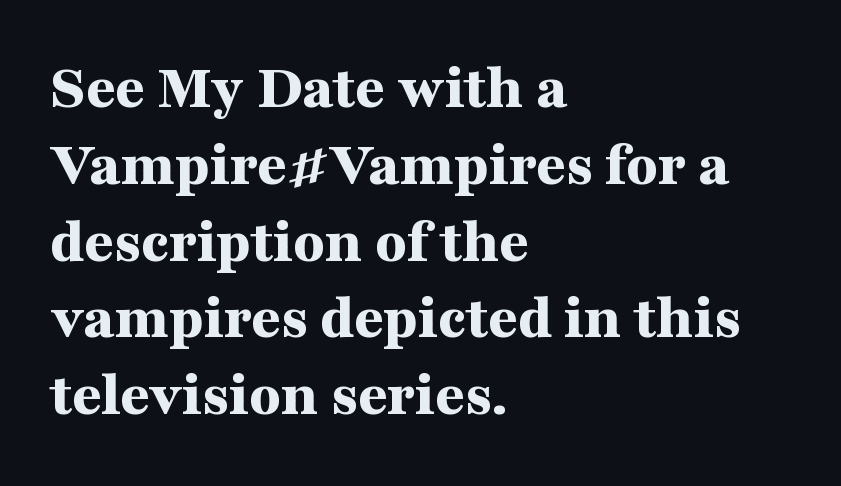
{"serif": "yes", "italic": "no", "bold": "yes", "weight": "bold", "width": "wide", "stroke_contrast": "medium", "x_height": "medium", "monospaced": "no", "underline": "no", "align": "left", "line_spacing_ratio": 1.2, "letter_spacing": "normal", "letter_spacing_em": 0.0, "glyph_px": 64}
